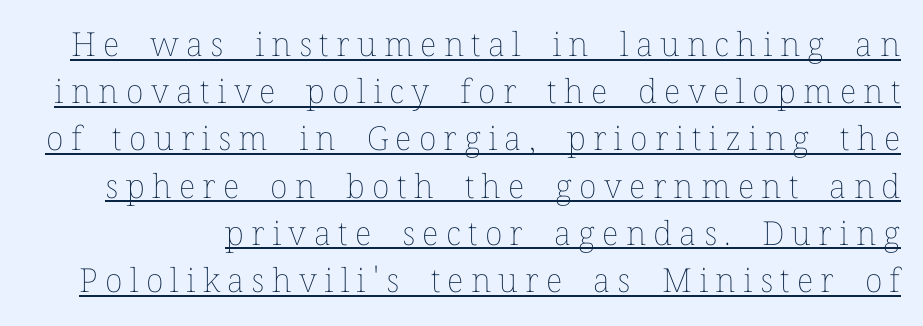
{"italic": "no", "bold": "no", "weight": "thin", "width": "normal", "stroke_contrast": "low", "x_height": "medium", "monospaced": "no", "underline": "yes", "line_spacing": "normal", "line_spacing_ratio": 1.43, "letter_spacing": "wide", "letter_spacing_em": 0.22, "glyph_px": 33}
